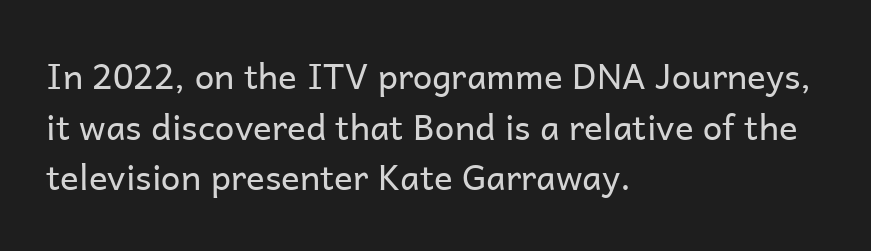
This sample uses an upright cut, with every glyph sitting square on the baseline. The strokes are not fattened; the text isn't bold. The words here are not underlined. Does the type have serifs? No, each stem ends abruptly.
